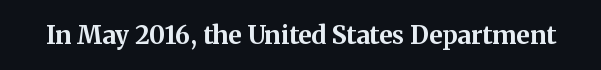
{"italic": "no", "bold": "yes", "underline": "no", "letter_spacing": "normal", "letter_spacing_em": 0.0, "glyph_px": 25}
